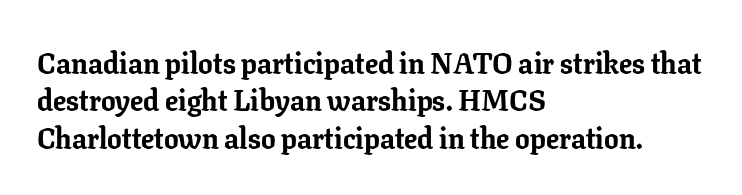
Q: Is the text bold? A: Yes.
Q: Is the text italic (slanted)? A: No, it is upright.
Q: Is the typeface a serif or a sans-serif typeface? A: Serif.
Q: Is the text underlined? A: No.
Q: How is the paragraph aligned? A: Left-aligned.
Q: Is the spacing between letters normal or unusually wide? A: Normal.
Q: Is the spacing between lines tight, normal or loose? A: Normal.
Q: Width (condensed, normal, or wide)? A: Normal.
Q: Stroke contrast? A: Low.
Q: x-height? A: Medium.
Q: Monospaced? A: No.
